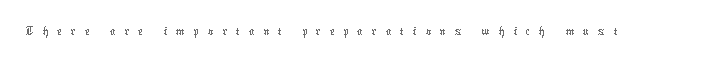
The image shows 28 px thin type, upright; set unusually wide letter spacing (+0.31 em), not underlined; low stroke contrast and a medium x-height.
